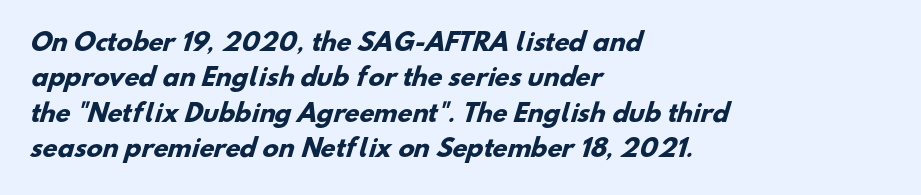
The image shows 24 px bold type; set left-aligned, normal line spacing (1.47x), normal letter spacing, not underlined.
